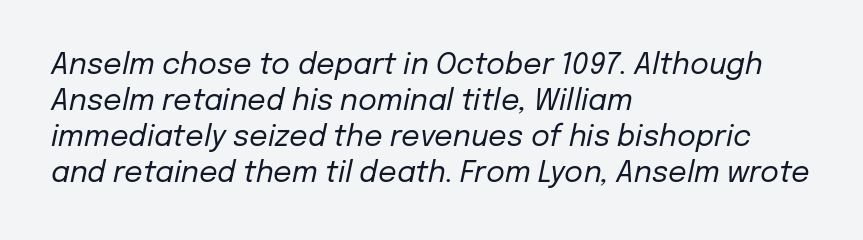
Nobody touched the tracking dial on this one. The letters look calm and open, with moderate or lighter stems. The words here are not underlined. Looks like regular typesetting: each glyph gets only the width it needs. The passage is arranged the way most books set body copy — flush left. When letters slant like this, we call the style italic.
